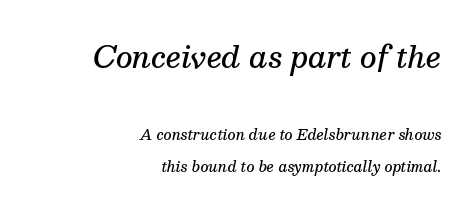
{"serif": "yes", "italic": "yes", "lean": "right", "slant_degrees": 13, "bold": "semi", "weight": "semibold", "width": "normal", "stroke_contrast": "medium", "x_height": "medium", "monospaced": "no", "underline": "no", "align": "right", "line_spacing": "loose", "line_spacing_ratio": 2.33, "letter_spacing": "normal", "letter_spacing_em": 0.0, "larger_block": "first", "size_ratio": 2.07, "glyph_px": 29}
